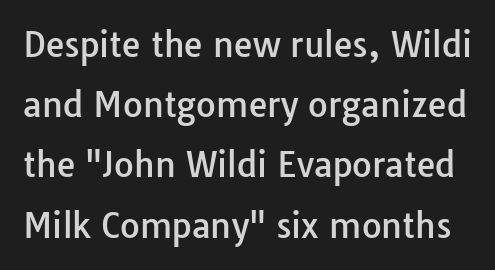
The image shows 34 px sans-serif type, upright; set line spacing 1.77x, normal letter spacing, not underlined; low stroke contrast and a medium x-height.
